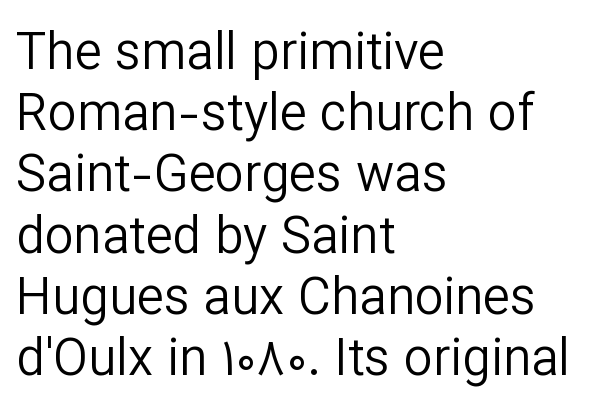
{"serif": "no", "italic": "no", "bold": "no", "weight": "regular", "width": "normal", "stroke_contrast": "low", "x_height": "medium", "monospaced": "no", "underline": "no", "align": "left", "line_spacing_ratio": 1.2, "letter_spacing": "normal", "letter_spacing_em": 0.0, "glyph_px": 51}
